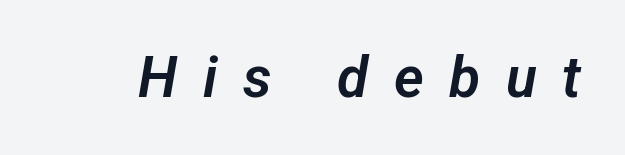
{"serif": "no", "width": "normal", "stroke_contrast": "low", "x_height": "medium", "monospaced": "no", "underline": "no", "letter_spacing": "wide", "letter_spacing_em": 0.45, "glyph_px": 57}
